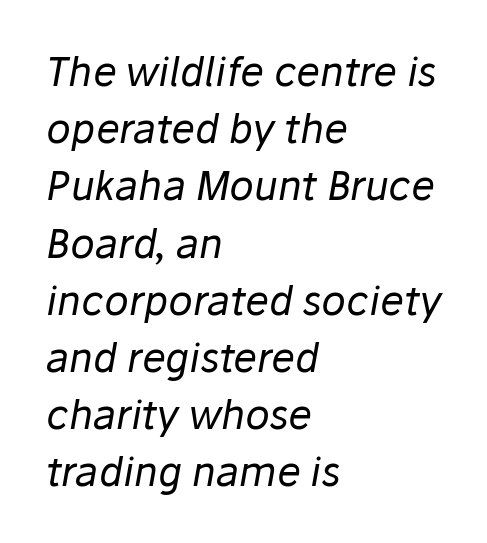
Stroke mass is kept to a normal reading level or below. Is there much room between lines? A standard amount, neither cramped nor airy. Anything drawn beneath the words? Only blank space. The rendering keeps characters at their native spacing.
